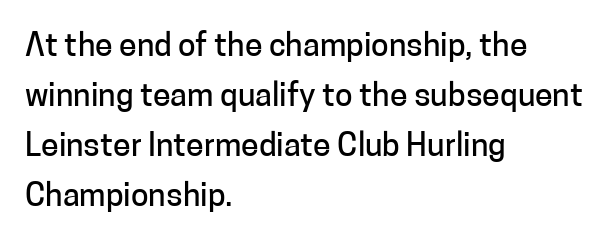
The image shows 32 px sans-serif type, upright; set left-aligned, normal line spacing (1.56x), normal letter spacing, not underlined; low stroke contrast and a medium x-height.
